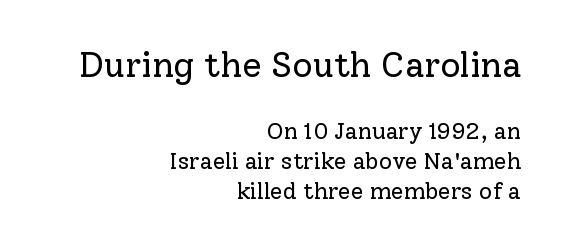
The block of text has a typical density, with ordinary space between rows. Does the copy run flush right? Yes — the right margin is perfectly even. On a weight scale, this lands at 450 or below. Block one is the big one; block two sits smaller underneath. Varying glyph widths throughout — classic text-font behaviour. When letters stand straight like this, we call the style roman or upright.
